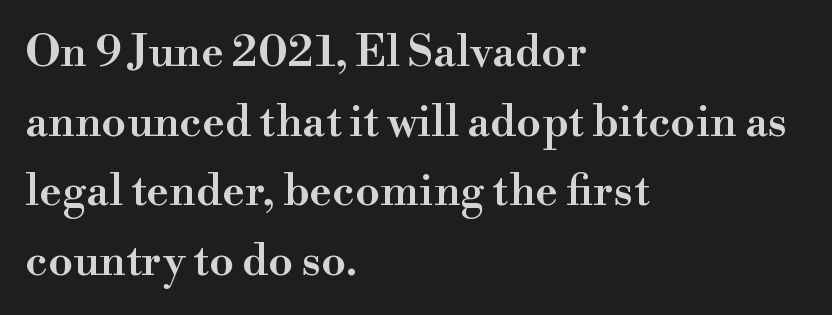
The image shows 44 px semibold serif type, upright; set left-aligned, normal line spacing (1.58x), normal letter spacing, not underlined; high stroke contrast and a small x-height.
